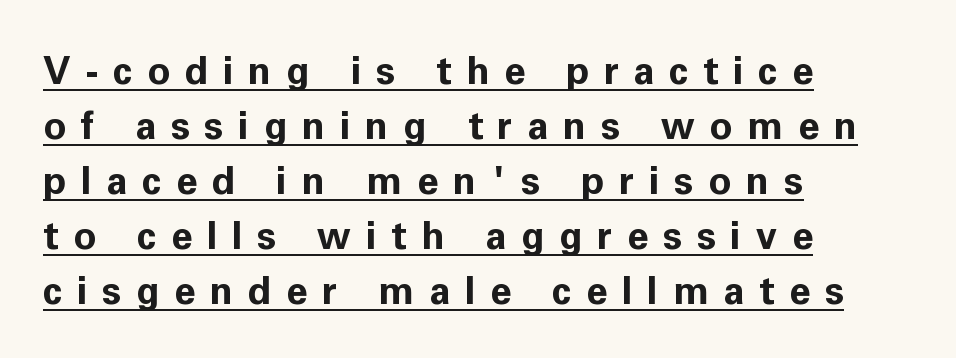
{"serif": "no", "italic": "no", "bold": "yes", "weight": "bold", "width": "normal", "stroke_contrast": "low", "x_height": "medium", "monospaced": "no", "underline": "yes", "align": "left", "line_spacing": "normal", "line_spacing_ratio": 1.45, "letter_spacing": "wide", "letter_spacing_em": 0.39, "glyph_px": 38}
